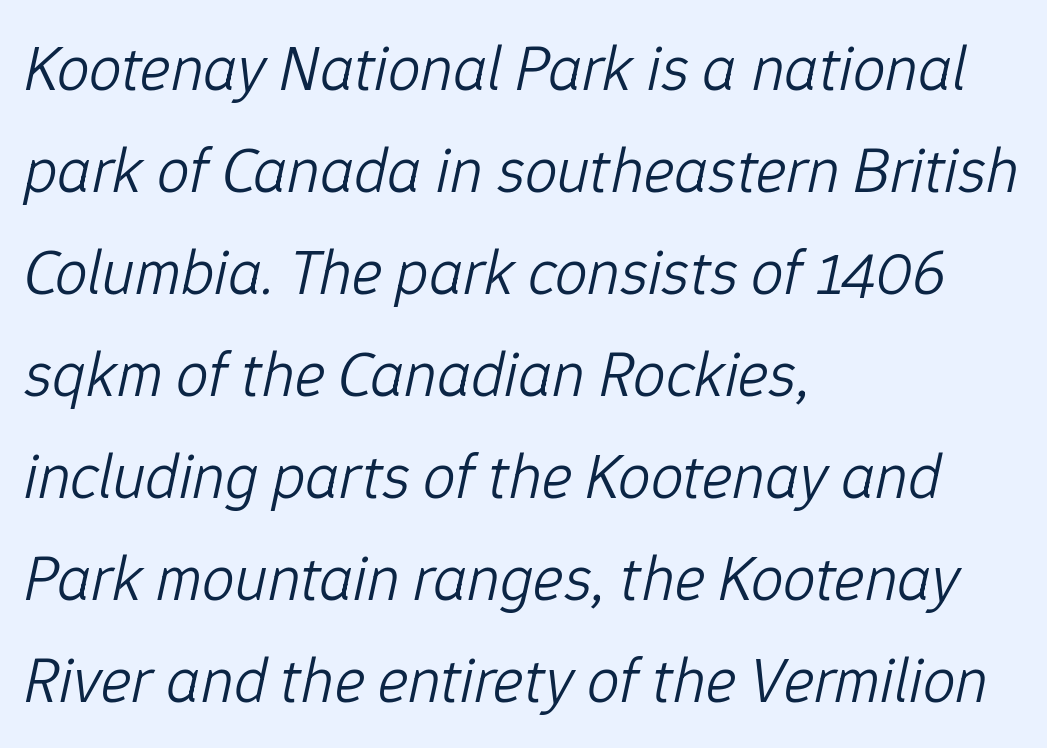
Q: Is the text bold? A: No.
Q: Is the text italic (slanted)? A: Yes, it leans right by about 12 degrees.
Q: Is the text underlined? A: No.
Q: How is the paragraph aligned? A: Left-aligned.
Q: Is the spacing between letters normal or unusually wide? A: Normal.
Q: Is the spacing between lines tight, normal or loose? A: Normal.
Q: Width (condensed, normal, or wide)? A: Normal.
Q: Stroke contrast? A: Low.
Q: x-height? A: Medium.
Q: Monospaced? A: No.
